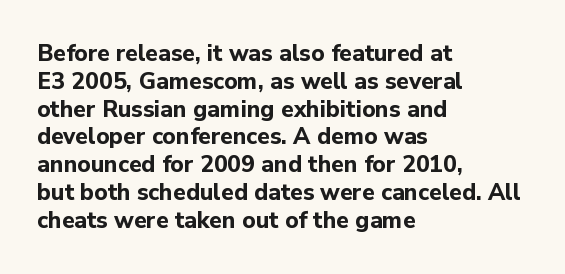
{"italic": "no", "bold": "yes", "underline": "no", "align": "left", "line_spacing_ratio": 1.21, "letter_spacing": "normal", "letter_spacing_em": 0.0, "glyph_px": 23}
